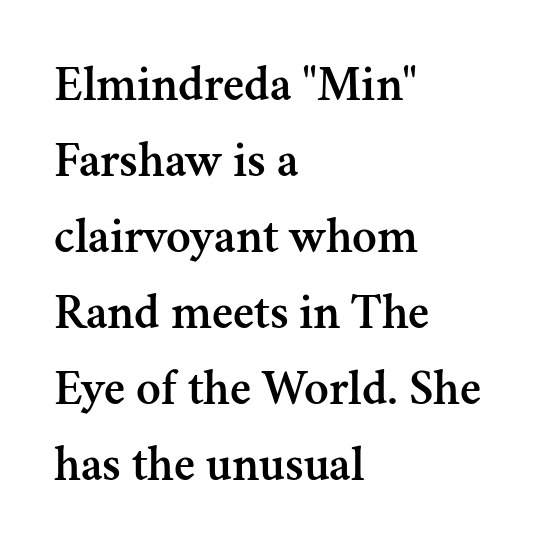
Each row of text sits above clean, open space. The lettering holds an erect, upright posture throughout. The letters advance in unequal steps, a hallmark of proportional type. I'd call this a serif setting — the letters wear small feet. Letter spacing: default.
